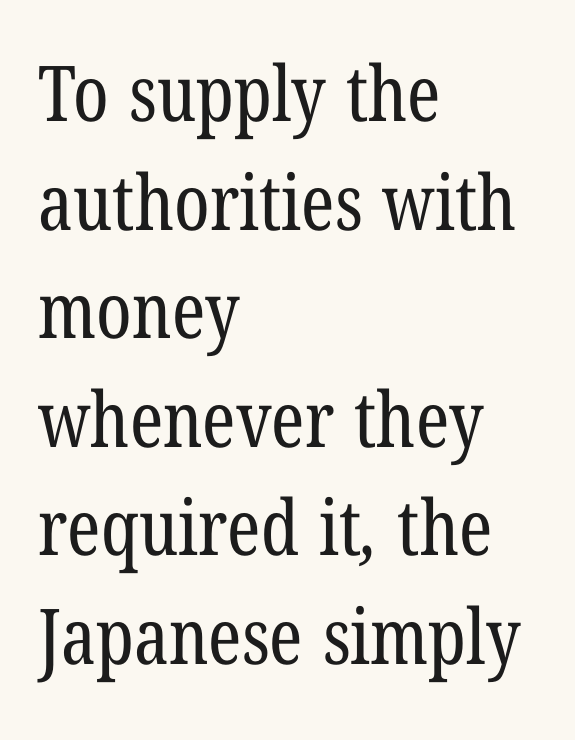
The image shows 77 px regular-weight, condensed serif type; set left-aligned, normal line spacing (1.41x), normal letter spacing, not underlined; low stroke contrast and a medium x-height.
